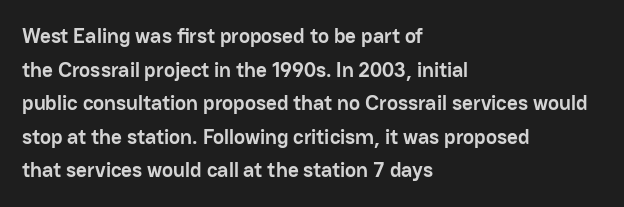
This sample uses plain, unmodified letter spacing. The lines are quadded left. If you measured baseline to baseline, you'd find a middling distance. A dark, heavy texture on the line: the type is bold. Unmarked baselines from the first word to the last.
